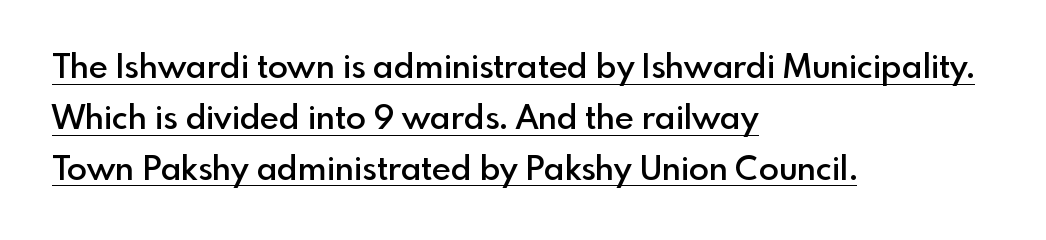
The image shows 33 px semibold sans-serif type, upright; set left-aligned, normal line spacing (1.54x), normal letter spacing, underlined; a small x-height.
